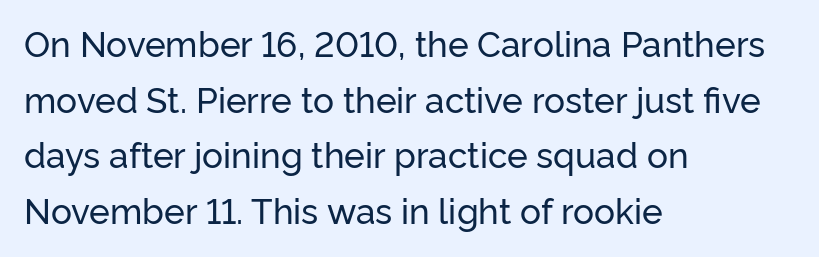
The line-height multiplier appears to be the usual default. The face used here is proportionally spaced, like ordinary book or web type. Students, note that the glyphs here touch the page at normal intervals. This sample is left-justified, so line endings fall wherever the words run out.
